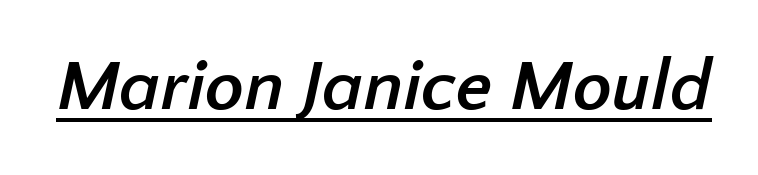
{"serif": "no", "bold": "yes", "weight": "semibold", "width": "normal", "stroke_contrast": "low", "x_height": "medium", "monospaced": "no", "underline": "yes", "letter_spacing": "normal", "letter_spacing_em": 0.0, "glyph_px": 72}
